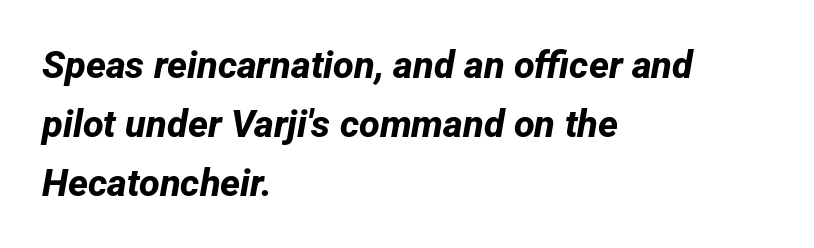
The image shows 38 px bold sans-serif type; set left-aligned, normal line spacing (1.55x), normal letter spacing, not underlined; low stroke contrast and a medium x-height.
